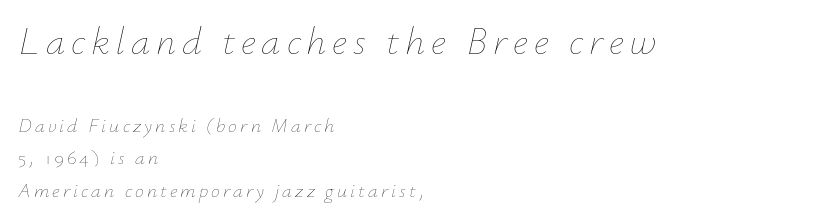
{"italic": "yes", "lean": "right", "slant_degrees": 12, "bold": "no", "weight": "thin", "width": "normal", "stroke_contrast": "low", "x_height": "small", "monospaced": "no", "underline": "no", "align": "left", "line_spacing": "normal", "line_spacing_ratio": 1.63, "larger_block": "first", "size_ratio": 1.95, "glyph_px": 39}
